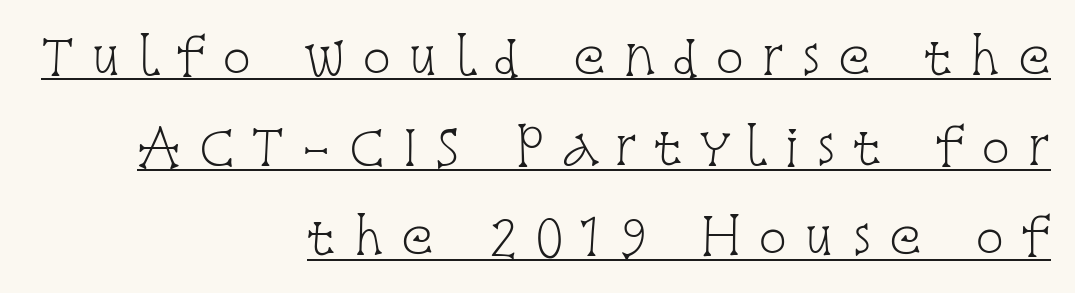
{"serif": "yes", "italic": "no", "bold": "no", "weight": "light", "width": "condensed", "stroke_contrast": "low", "x_height": "large", "monospaced": "no", "underline": "yes", "align": "right", "line_spacing_ratio": 1.88, "letter_spacing": "wide", "letter_spacing_em": 0.35, "glyph_px": 48}
